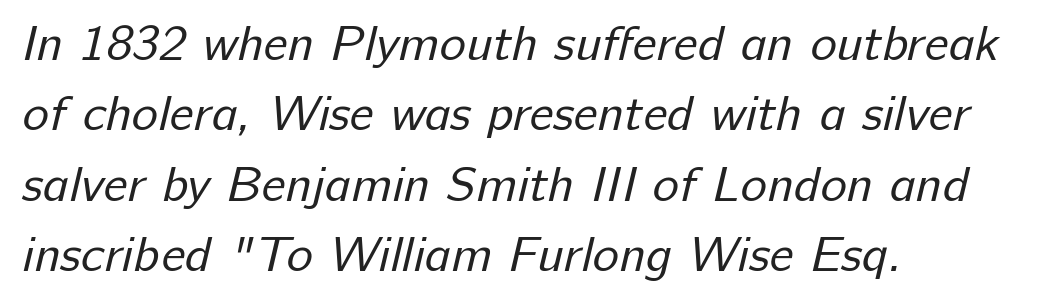
Q: Is the text bold? A: No.
Q: Is the typeface a serif or a sans-serif typeface? A: Sans-serif.
Q: Is the text underlined? A: No.
Q: How is the paragraph aligned? A: Left-aligned.
Q: Is the spacing between letters normal or unusually wide? A: Normal.
Q: Is the spacing between lines tight, normal or loose? A: Normal.
Q: Width (condensed, normal, or wide)? A: Normal.
Q: Stroke contrast? A: Low.
Q: x-height? A: Medium.
Q: Monospaced? A: No.
